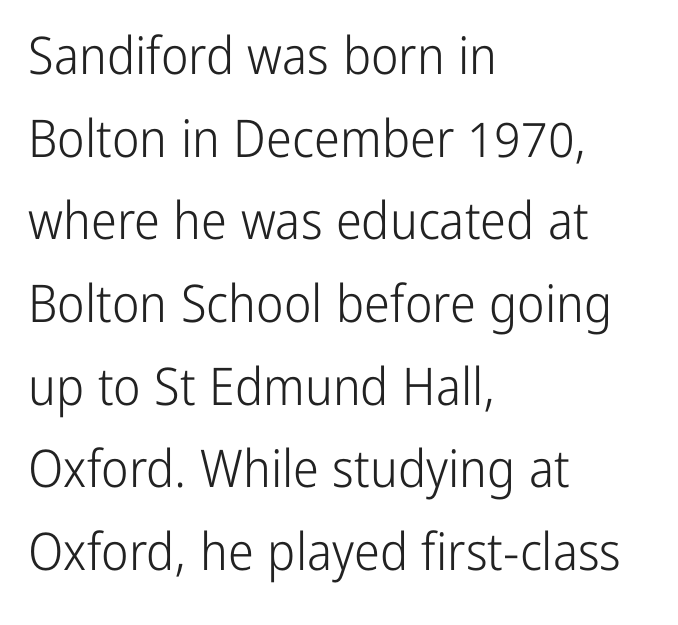
{"serif": "no", "italic": "no", "bold": "no", "weight": "light", "width": "condensed", "stroke_contrast": "low", "x_height": "medium", "monospaced": "no", "underline": "no", "align": "left", "line_spacing": "normal", "line_spacing_ratio": 1.59, "letter_spacing": "normal", "letter_spacing_em": 0.0, "glyph_px": 52}
